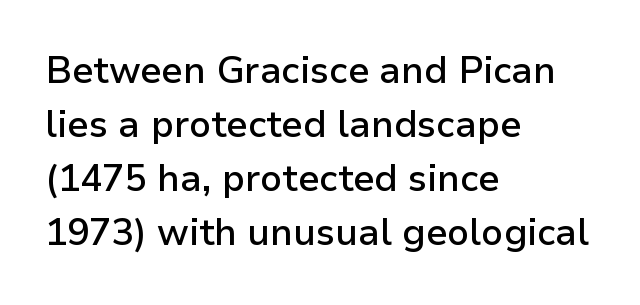
{"serif": "no", "italic": "no", "bold": "semi", "weight": "semibold", "width": "normal", "stroke_contrast": "low", "x_height": "medium", "monospaced": "no", "underline": "no", "align": "left", "line_spacing": "normal", "line_spacing_ratio": 1.46, "letter_spacing": "normal", "letter_spacing_em": 0.0, "glyph_px": 37}
